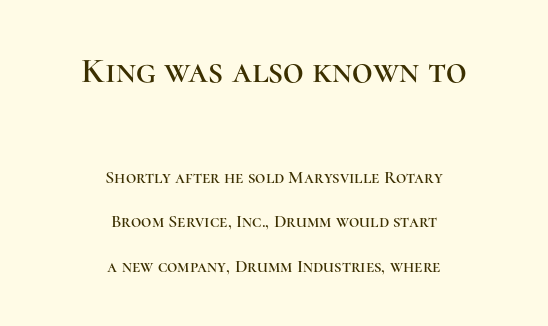
The horizontal fit of the characters is conventional and even. Does the lettering tilt? It doesn't — this is upright. These lines are rendered in a variable-pitch font. A centered setting, common on invitations and titles, is used for this passage. Is this a sans? No — the strokes have serifs. Is the lower block the larger one? No — the upper block carries the bigger type.
